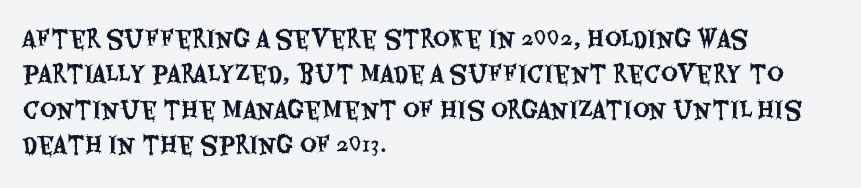
Nope, not italic — everything's standing straight. Words appear dense and cohesive because spacing is normal. The baseline area is clear. These lines sit exactly where default settings would place them. The compositor pushed each line to the left boundary.
